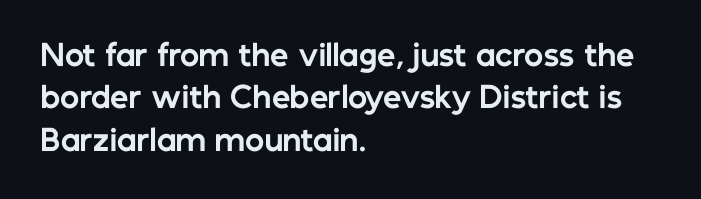
Honestly, the letter spacing is just normal — you wouldn't notice it. When letters stand straight like this, we call the style roman or upright. Unlike a traditional serif, this face leaves its strokes unadorned. The rendering uses natural spacing where letterforms have individual widths.
